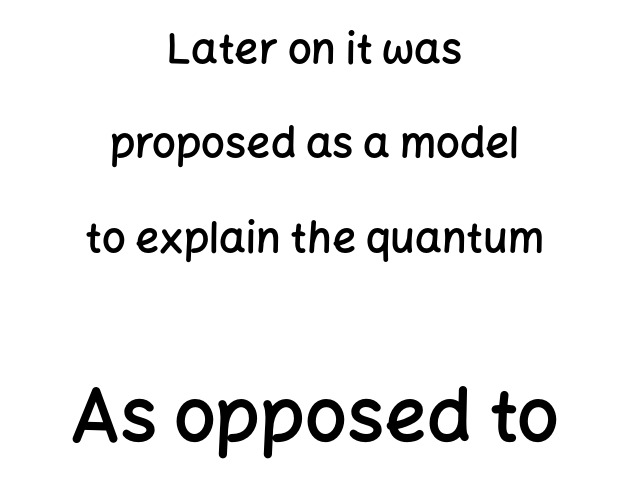
{"serif": "no", "italic": "no", "bold": "semi", "weight": "semibold", "width": "normal", "stroke_contrast": "low", "x_height": "medium", "monospaced": "no", "underline": "no", "align": "center", "line_spacing": "loose", "line_spacing_ratio": 2.25, "letter_spacing": "normal", "letter_spacing_em": 0.0, "larger_block": "second", "size_ratio": 1.76, "glyph_px": 74}
